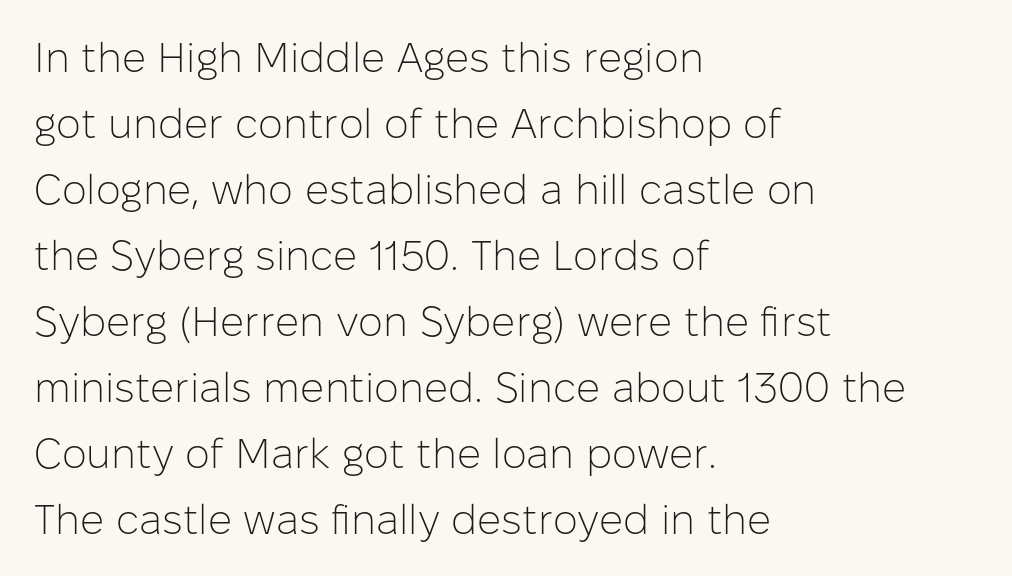
Posture: upright roman. Heft: none added — not bold. Each letter keeps its own natural width here, so spacing adapts to shape. Horizontal bands of white between lines are of average thickness. These lines keep a tight, regular rhythm from letter to letter.
